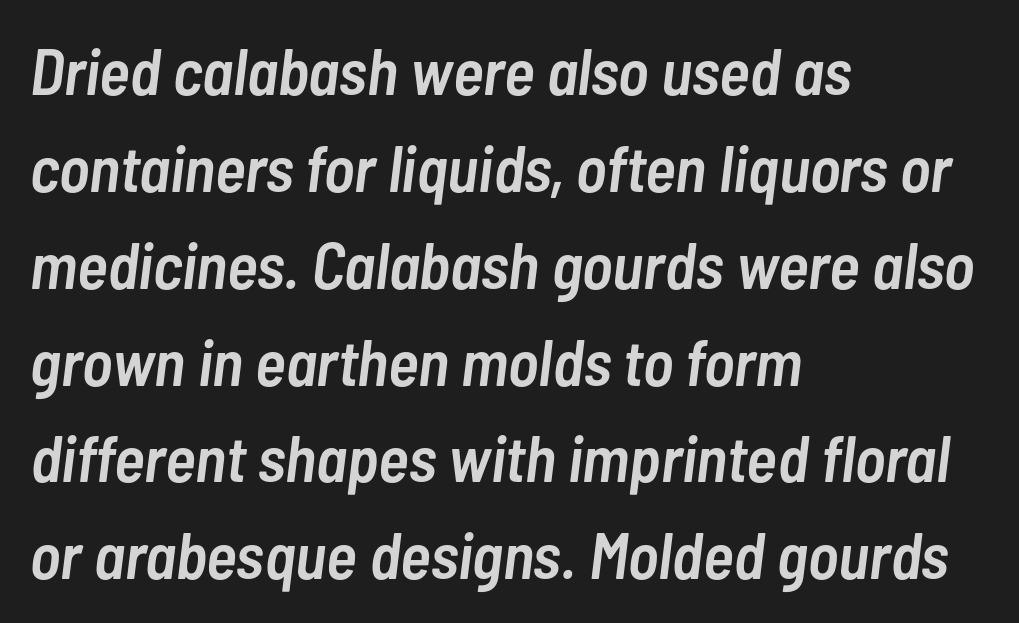
The image shows 65 px semibold, condensed type, italic (leaning right); set left-aligned, normal line spacing (1.49x), normal letter spacing, not underlined; low stroke contrast and a medium x-height.
